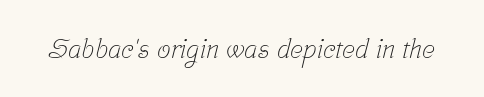
The line texture is even and compact thanks to regular tracking. Glance below the letters and you will spot only blank space. Heft: none added — not bold.
